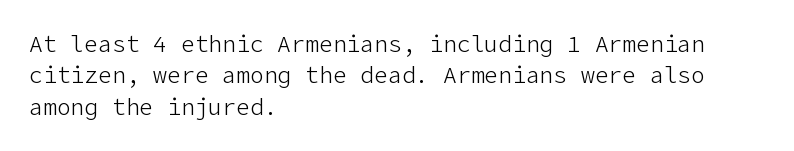
Q: Is the text bold? A: No.
Q: Is the text italic (slanted)? A: No, it is upright.
Q: Is the text underlined? A: No.
Q: How is the paragraph aligned? A: Left-aligned.
Q: Is the spacing between letters normal or unusually wide? A: Normal.
Q: Is the spacing between lines tight, normal or loose? A: Normal.
